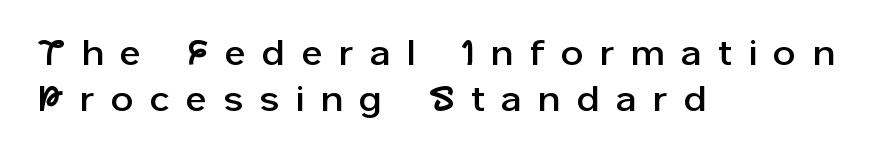
The rendering shows plain stroke endings on the letterforms — a sans-serif design. Posture: vertical. Alignment: flush left. The words here are not underlined. This sample uses expanded letter spacing, leaving extra air between glyphs. The block of text has a typical density, with ordinary space between rows.
